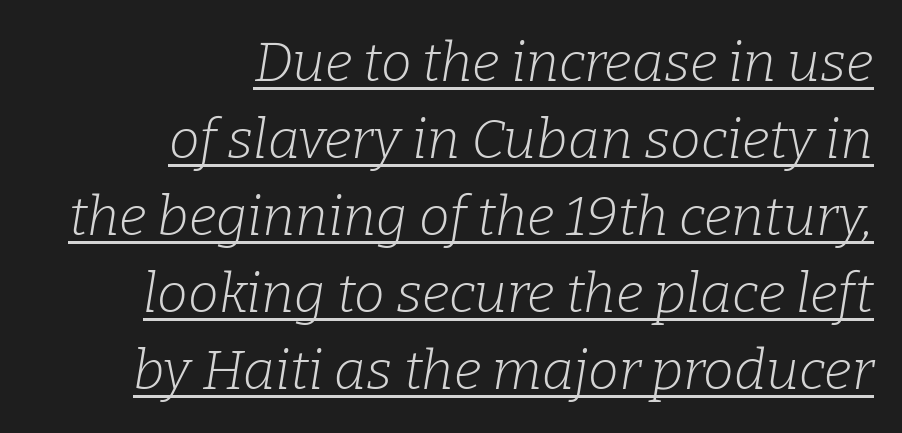
Typeset ragged left — the right edge is the straight one. The face used here has a pronounced slope to its letters. This is not heavy type; no bold has been used. Here the designer chose a conventional face with non-uniform glyph widths. Emphasis is given by a line drawn under the lettering.
